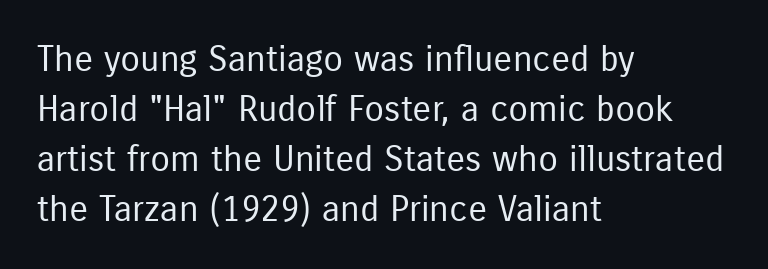
{"serif": "no", "italic": "no", "bold": "no", "weight": "regular", "width": "condensed", "stroke_contrast": "low", "x_height": "medium", "monospaced": "no", "underline": "no", "align": "left", "line_spacing": "normal", "line_spacing_ratio": 1.39, "letter_spacing": "normal", "letter_spacing_em": 0.0, "glyph_px": 36}
